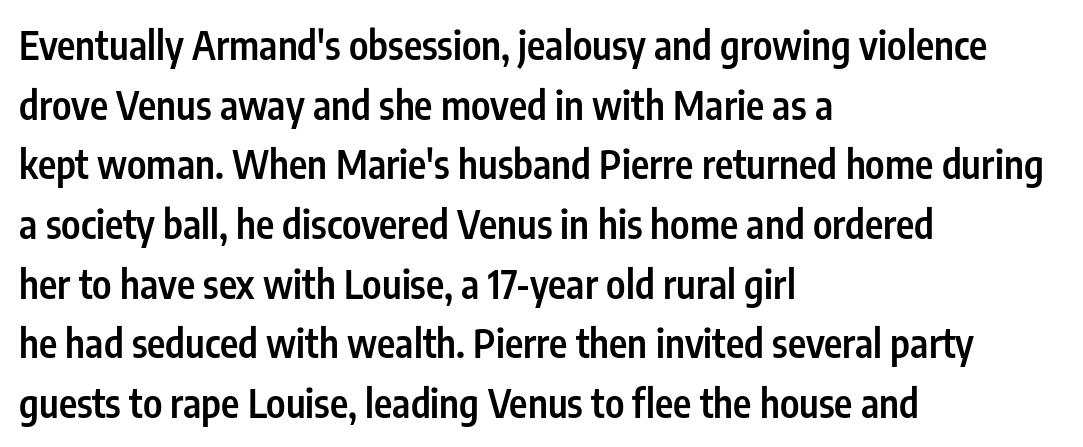
This block has exactly the height ordinary leading produces. This sample has the flowing, uneven cadence of proportional lettering. What weight is shown? A semibold, between regular and bold. One-word summary of the alignment: left.
